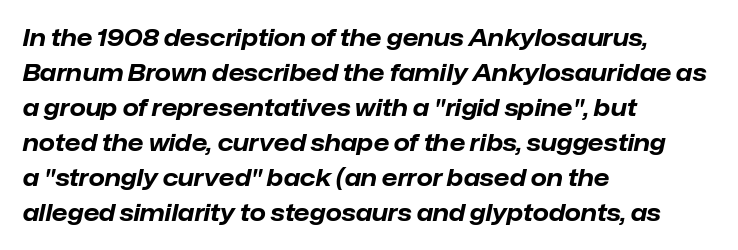
Q: Is the text bold? A: Yes.
Q: Is the text italic (slanted)? A: Yes, it leans right by about 12 degrees.
Q: Is the text underlined? A: No.
Q: How is the paragraph aligned? A: Left-aligned.
Q: Is the spacing between letters normal or unusually wide? A: Normal.
Q: Is the spacing between lines tight, normal or loose? A: Normal.
